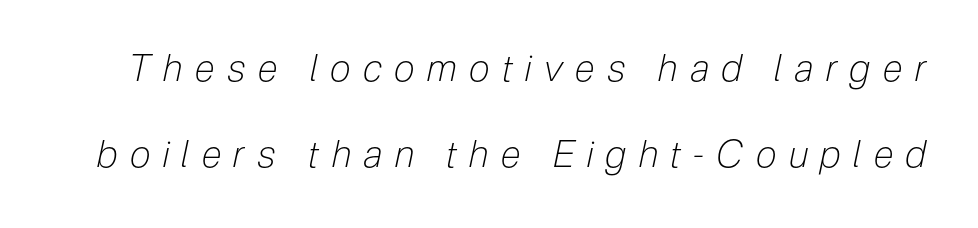
Honestly, the rows look like they've been pulled way apart. The typesetting does not lean heavy: it is not bold. Loose tracking; the words dissolve into strings of separated letters. Do the characters align in a grid? No, the font is proportional.
